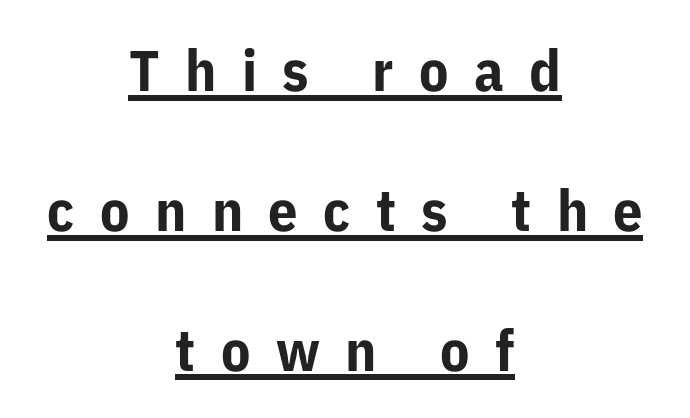
{"serif": "no", "italic": "no", "bold": "yes", "weight": "bold", "width": "normal", "stroke_contrast": "low", "x_height": "medium", "monospaced": "no", "underline": "yes", "align": "center", "line_spacing": "loose", "line_spacing_ratio": 2.41, "letter_spacing": "wide", "letter_spacing_em": 0.44, "glyph_px": 58}
